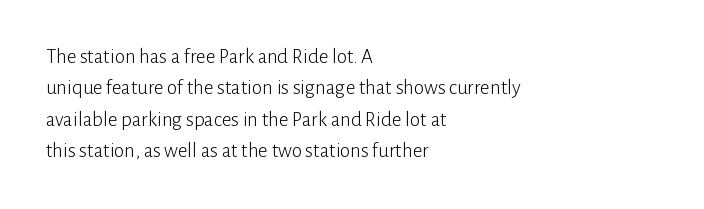
{"italic": "no", "bold": "no", "underline": "no", "align": "left", "line_spacing": "normal", "line_spacing_ratio": 1.5, "letter_spacing": "normal", "letter_spacing_em": 0.0, "glyph_px": 21}
